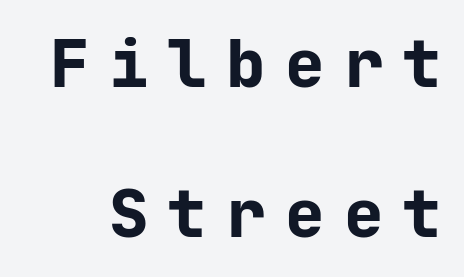
Q: Is the text bold? A: Yes.
Q: Is the text italic (slanted)? A: No, it is upright.
Q: Is the typeface a serif or a sans-serif typeface? A: Sans-serif.
Q: Is the text underlined? A: No.
Q: Is the spacing between letters normal or unusually wide? A: Unusually wide.
Q: Is the spacing between lines tight, normal or loose? A: Loose.
Q: Width (condensed, normal, or wide)? A: Normal.
Q: Stroke contrast? A: Low.
Q: x-height? A: Medium.
Q: Monospaced? A: Yes.
